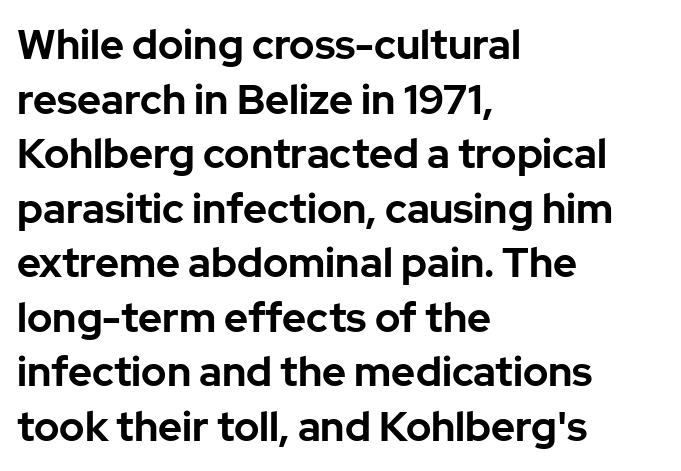
Q: Is the text bold? A: Yes.
Q: Is the text italic (slanted)? A: No, it is upright.
Q: Is the typeface a serif or a sans-serif typeface? A: Sans-serif.
Q: Is the text underlined? A: No.
Q: How is the paragraph aligned? A: Left-aligned.
Q: Is the spacing between letters normal or unusually wide? A: Normal.
Q: Is the spacing between lines tight, normal or loose? A: Normal.
Q: Width (condensed, normal, or wide)? A: Normal.
Q: Stroke contrast? A: Low.
Q: x-height? A: Medium.
Q: Monospaced? A: No.
